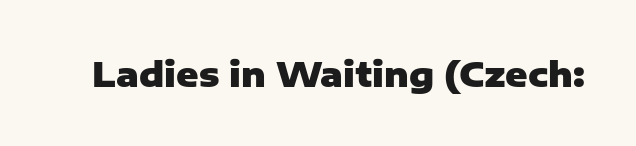
The image shows 34 px heavy sans-serif type, upright; set normal letter spacing, not underlined; low stroke contrast and a medium x-height.
